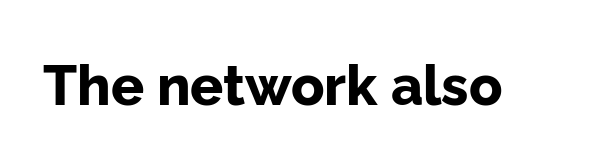
Q: Is the text bold? A: Yes.
Q: Is the text italic (slanted)? A: No, it is upright.
Q: Is the typeface a serif or a sans-serif typeface? A: Sans-serif.
Q: Is the text underlined? A: No.
Q: Is the spacing between letters normal or unusually wide? A: Normal.
Q: Width (condensed, normal, or wide)? A: Normal.
Q: Stroke contrast? A: Low.
Q: x-height? A: Medium.
Q: Monospaced? A: No.
